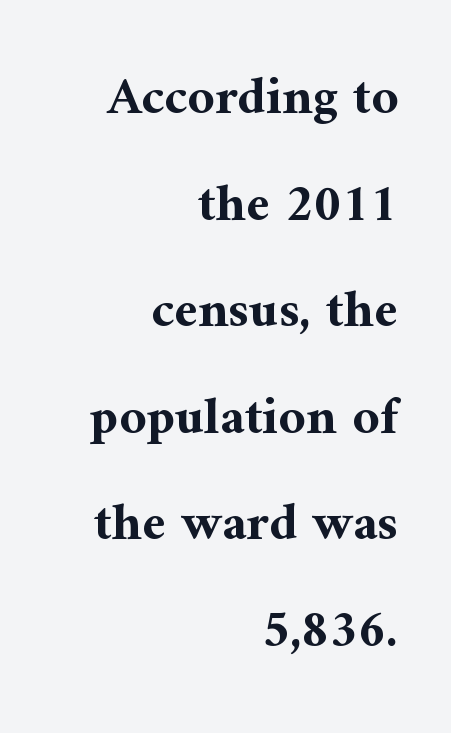
Q: Is the text bold? A: Yes.
Q: Is the text italic (slanted)? A: No, it is upright.
Q: Is the typeface a serif or a sans-serif typeface? A: Serif.
Q: Is the text underlined? A: No.
Q: How is the paragraph aligned? A: Right-aligned.
Q: Is the spacing between letters normal or unusually wide? A: Normal.
Q: Is the spacing between lines tight, normal or loose? A: Loose.
Q: Width (condensed, normal, or wide)? A: Normal.
Q: Stroke contrast? A: Medium.
Q: x-height? A: Medium.
Q: Monospaced? A: No.
